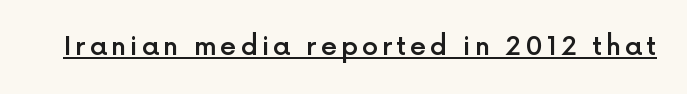
Caption: lettering with a line underneath. What weight is shown? A semibold, between regular and bold. A roman cut, with each character standing at attention.
